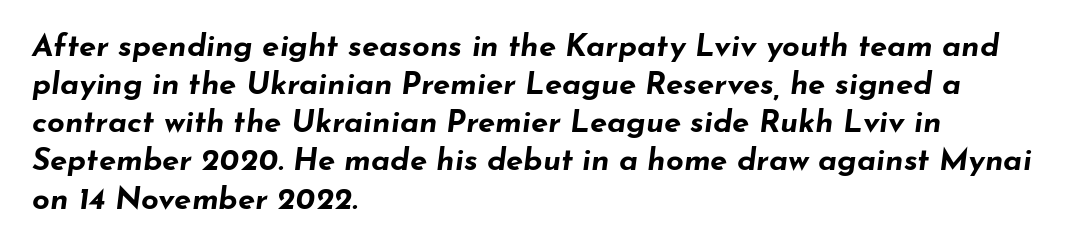
The image shows 31 px bold, wide type, italic (leaning right); set left-aligned, line spacing 1.23x, normal letter spacing, not underlined; low stroke contrast and a small x-height.
